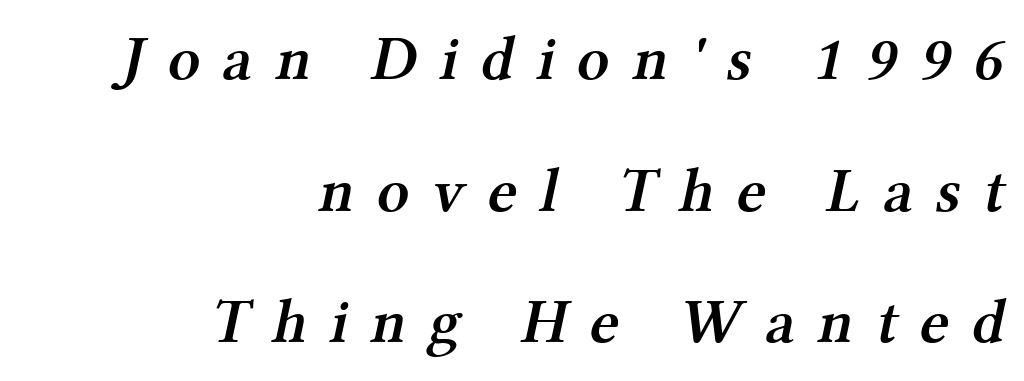
Q: Is the text bold? A: Semi-bold.
Q: Is the typeface a serif or a sans-serif typeface? A: Serif.
Q: Is the text underlined? A: No.
Q: How is the paragraph aligned? A: Right-aligned.
Q: Is the spacing between letters normal or unusually wide? A: Unusually wide.
Q: Is the spacing between lines tight, normal or loose? A: Loose.
Q: Width (condensed, normal, or wide)? A: Normal.
Q: Stroke contrast? A: Medium.
Q: x-height? A: Medium.
Q: Monospaced? A: No.
